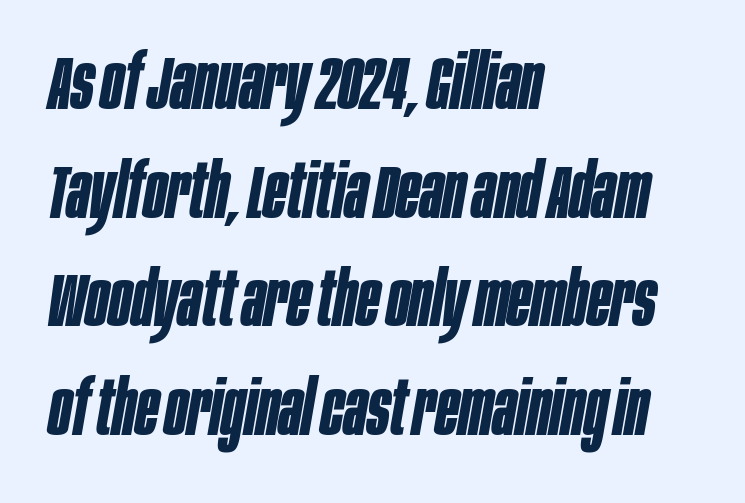
{"italic": "yes", "lean": "right", "slant_degrees": 10, "bold": "yes", "weight": "bold", "width": "condensed", "stroke_contrast": "low", "x_height": "large", "monospaced": "no", "underline": "no", "align": "left", "line_spacing": "normal", "line_spacing_ratio": 1.45, "letter_spacing": "normal", "letter_spacing_em": 0.0, "glyph_px": 75}
